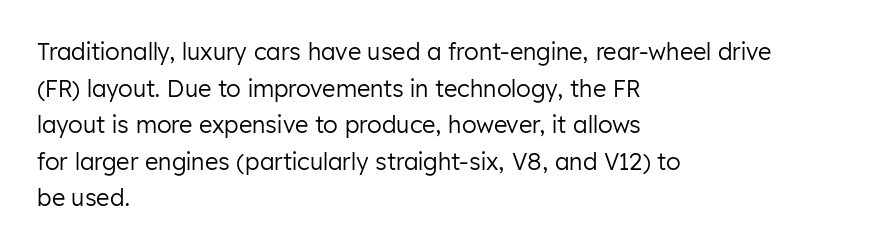
Q: Is the text bold? A: No.
Q: Is the text italic (slanted)? A: No, it is upright.
Q: Is the text underlined? A: No.
Q: How is the paragraph aligned? A: Left-aligned.
Q: Is the spacing between letters normal or unusually wide? A: Normal.
Q: Is the spacing between lines tight, normal or loose? A: Normal.
